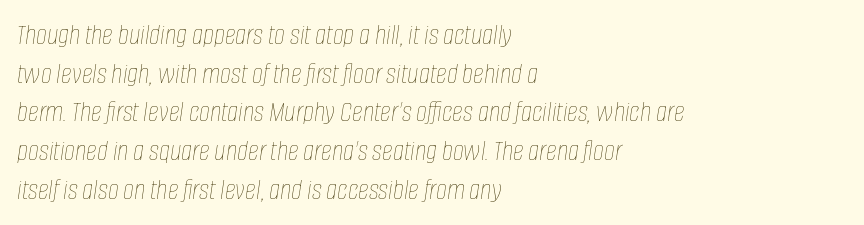
The passage shown is typed in a proportional face where columns would drift. Ink coverage per letter is moderate at most. A typesetter would call this zero additional tracking. The face used here has a pronounced slope to its letters.
